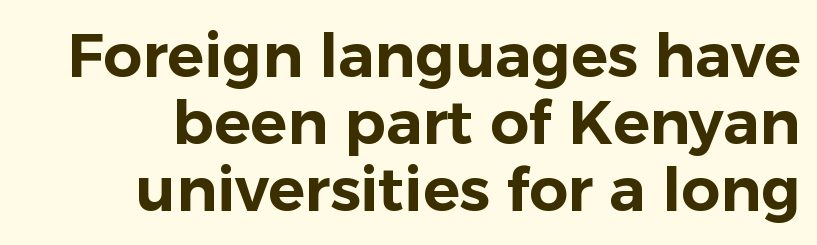
Horizontal alignment here is rightward, an uncommon choice for prose. Quick note: interline space is minimal. Ordinary non-slanted type is in use. Is this a fixed-width face? No — the glyphs have proportional, varying widths. To sum up the face: it is a sans, with no serifs.
